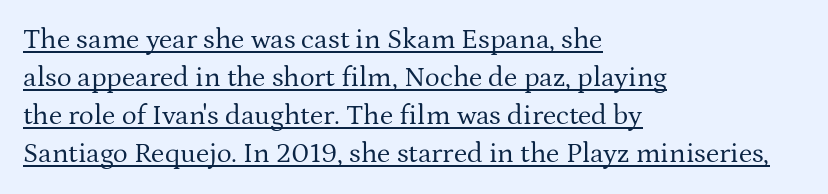
All the whitespace from short lines collects on the right. Is this a fixed-width face? No — the glyphs have proportional, varying widths. These lines sit exactly where default settings would place them. Tracking here is standard; glyphs follow each other at the usual distance. The glyphs in this specimen are seriffed.
